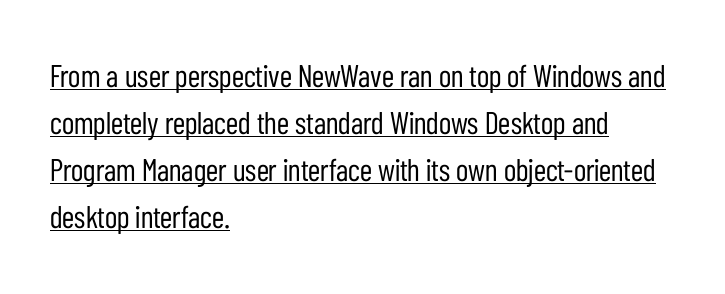
Horizontally, the lines are justified to the leading edge only. Is the stroke heavy? The answer is a plain regular-or-lighter. This sample uses plain, unmodified letter spacing. The block of text has a typical density, with ordinary space between rows.
